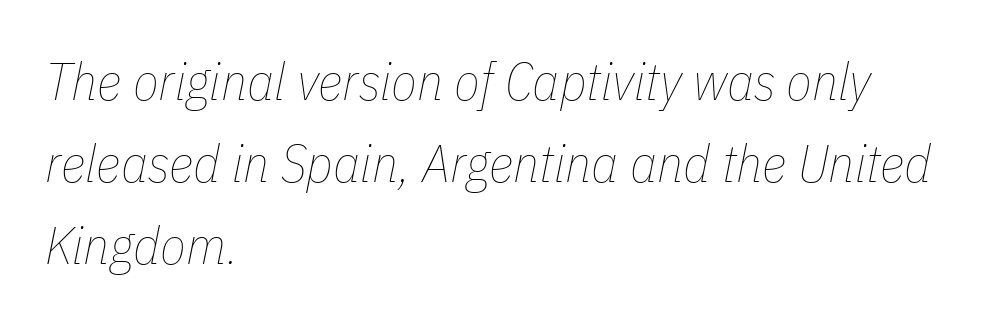
{"italic": "yes", "lean": "right", "slant_degrees": 11, "bold": "no", "weight": "thin", "width": "condensed", "stroke_contrast": "low", "x_height": "medium", "monospaced": "no", "underline": "no", "align": "left", "line_spacing": "normal", "line_spacing_ratio": 1.55, "letter_spacing": "normal", "letter_spacing_em": 0.0, "glyph_px": 53}
